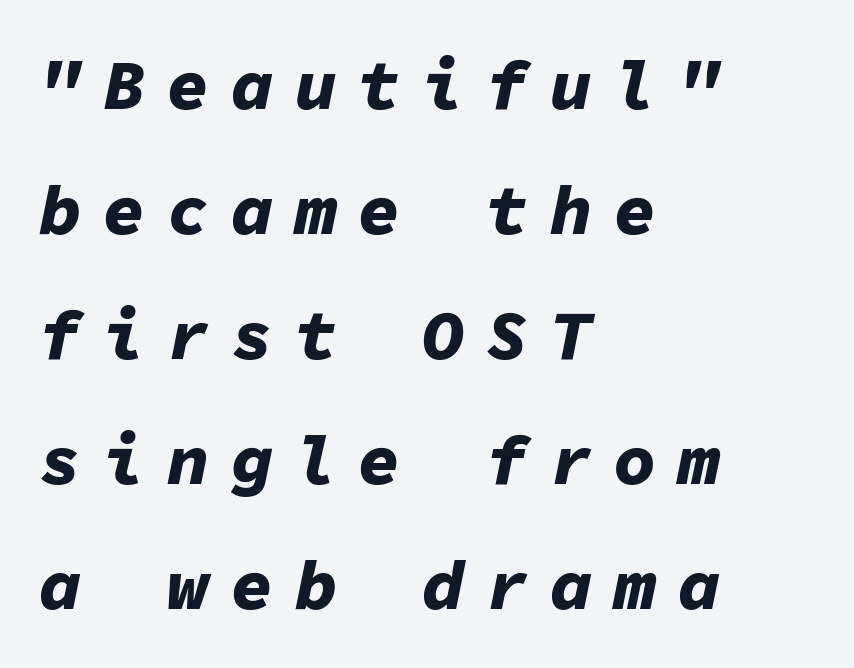
Underline: absent. The face used here is monospaced, like something from a code editor. Line beginnings align vertically; line endings do not. If you drew a line through each stem, it would be angled. The tracking jumps out immediately: characters are airy and widely separated.
